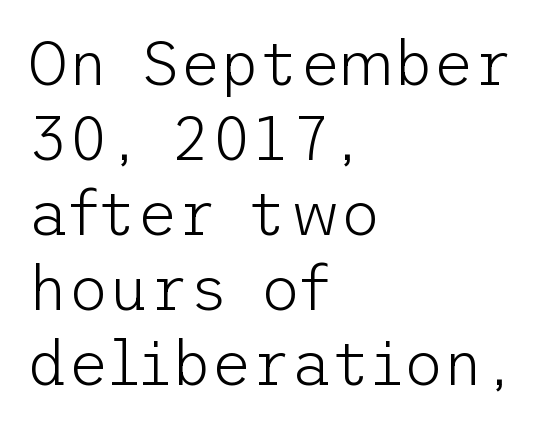
The image shows 62 px light sans-serif type, upright; set left-aligned, line spacing 1.21x, normal letter spacing, not underlined; low stroke contrast and a medium x-height.
